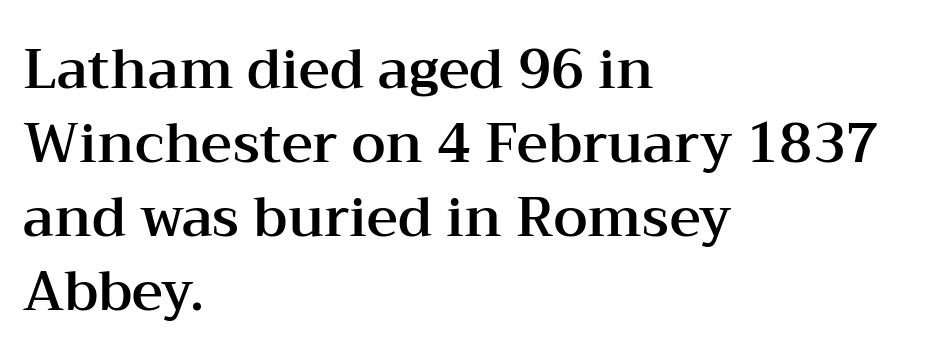
{"serif": "yes", "italic": "no", "width": "wide", "stroke_contrast": "medium", "x_height": "medium", "monospaced": "no", "underline": "no", "align": "left", "line_spacing": "normal", "line_spacing_ratio": 1.37, "letter_spacing": "normal", "letter_spacing_em": 0.0, "glyph_px": 54}
